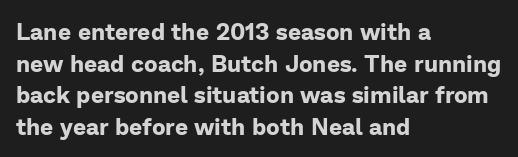
{"italic": "no", "bold": "yes", "underline": "no", "align": "left", "line_spacing": "normal", "line_spacing_ratio": 1.38, "letter_spacing": "normal", "letter_spacing_em": 0.0, "glyph_px": 23}
